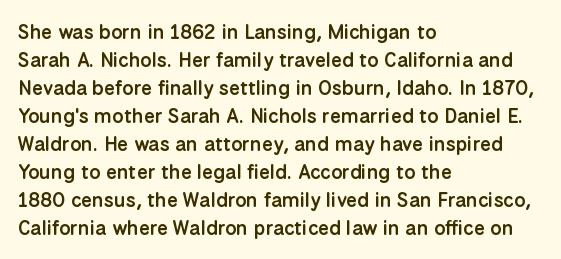
Q: Is the text bold? A: Semi-bold.
Q: Is the text italic (slanted)? A: No, it is upright.
Q: Is the text underlined? A: No.
Q: How is the paragraph aligned? A: Left-aligned.
Q: Is the spacing between letters normal or unusually wide? A: Normal.
Q: Is the spacing between lines tight, normal or loose? A: Normal.
